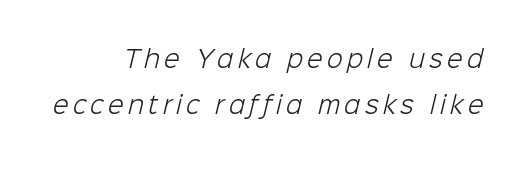
Q: Is the text bold? A: No.
Q: Is the text underlined? A: No.
Q: How is the paragraph aligned? A: Right-aligned.
Q: Is the spacing between lines tight, normal or loose? A: Loose.
